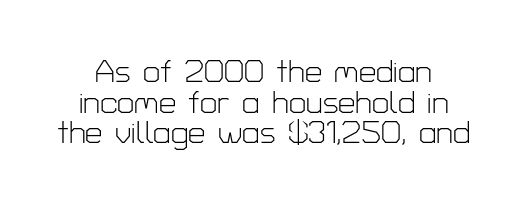
{"serif": "no", "italic": "no", "bold": "no", "weight": "light", "width": "normal", "stroke_contrast": "low", "x_height": "medium", "monospaced": "no", "underline": "no", "line_spacing": "tight", "line_spacing_ratio": 0.99, "letter_spacing": "normal", "letter_spacing_em": 0.0, "glyph_px": 31}
